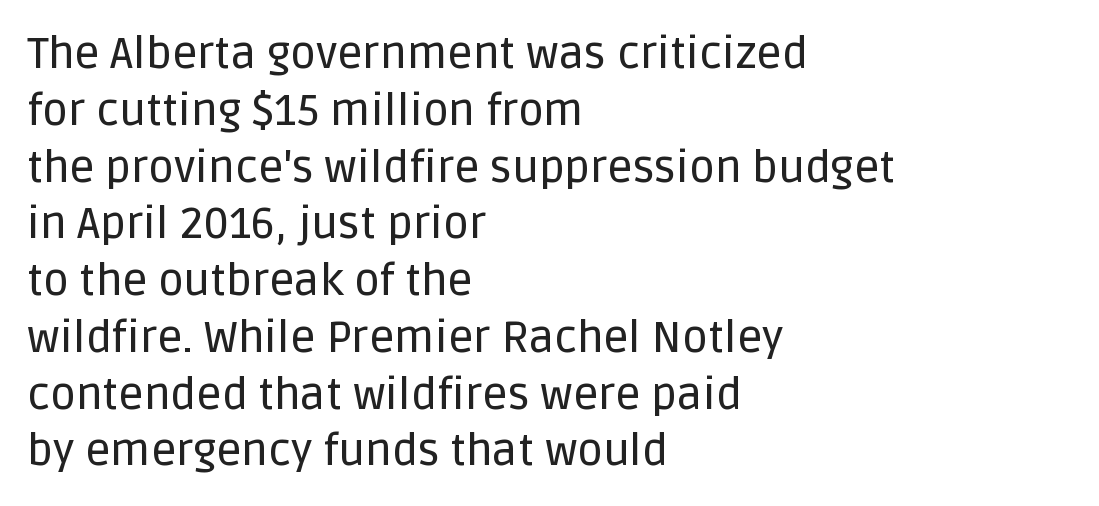
Q: Is the text italic (slanted)? A: No, it is upright.
Q: Is the typeface a serif or a sans-serif typeface? A: Sans-serif.
Q: Is the text underlined? A: No.
Q: How is the paragraph aligned? A: Left-aligned.
Q: Is the spacing between letters normal or unusually wide? A: Normal.
Q: Is the spacing between lines tight, normal or loose? A: Normal.
Q: Width (condensed, normal, or wide)? A: Normal.
Q: Stroke contrast? A: Low.
Q: x-height? A: Large.
Q: Monospaced? A: No.
